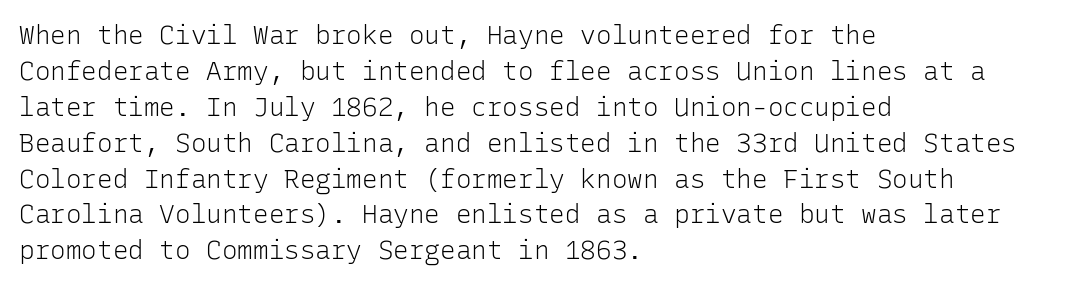
{"italic": "no", "bold": "no", "underline": "no", "align": "left", "line_spacing": "normal", "line_spacing_ratio": 1.38, "letter_spacing": "normal", "letter_spacing_em": 0.0, "glyph_px": 26}
